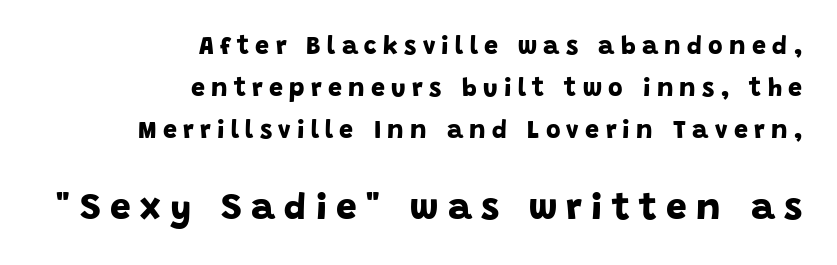
Layout note: lines flush right. Summary of vertical rhythm: regular, with standard interline spacing. Regarding serifs, this sample does without them. The letters are spread apart with noticeably loose tracking. The strokes are fattened all the way to bold. Type without underlining.
